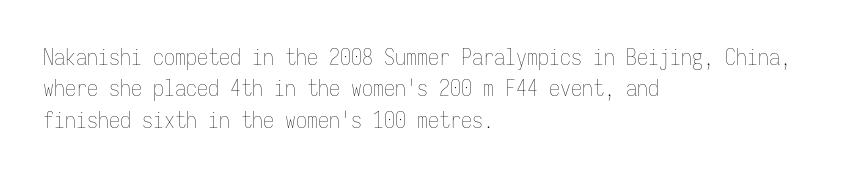
The line-height multiplier appears to be the usual default. The ragged edge is on the right, which tells us the setting is flush left. A typesetter would mark this as roman, not italic. This sample uses plain, unmodified letter spacing. No letter is thick-stroked: the sample isn't bold.
